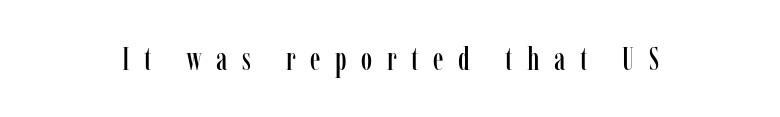
The designer went with a serif here, giving each stem small feet. Descenders hang freely into open space. Compared with typical body copy, the letter spacing here is much looser. These lines are rendered in a variable-pitch font.
